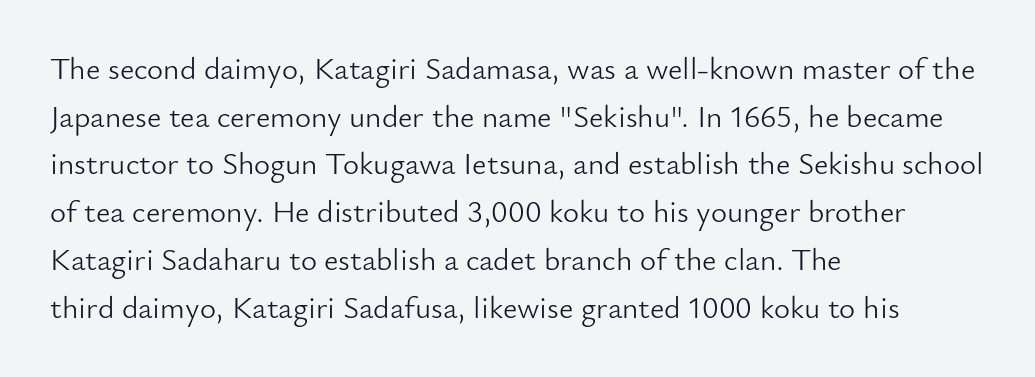
The gap between lines stays unmarked. One glance says typical: line gaps are just what's usual. The font is comparable to plain body text, perhaps lighter. Check where the strokes stop: nothing finishes them off — pure sans.
